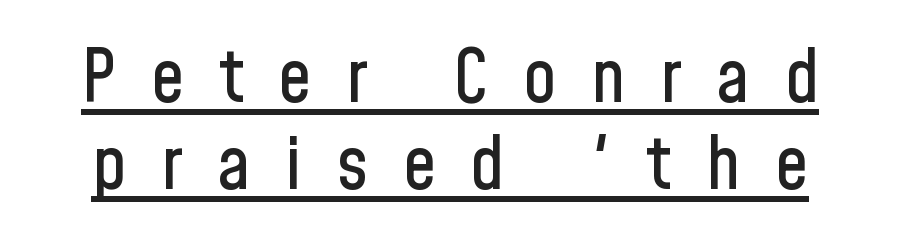
The image shows 74 px condensed sans-serif type, upright; set line spacing 1.18x, unusually wide letter spacing (+0.47 em), underlined; low stroke contrast and a medium x-height.
